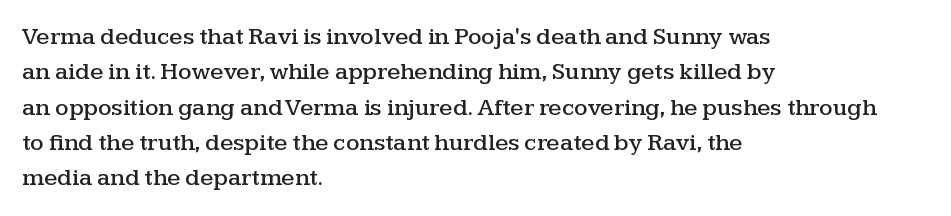
The image shows 24 px text type, upright; set left-aligned, normal line spacing (1.47x), normal letter spacing, not underlined.
